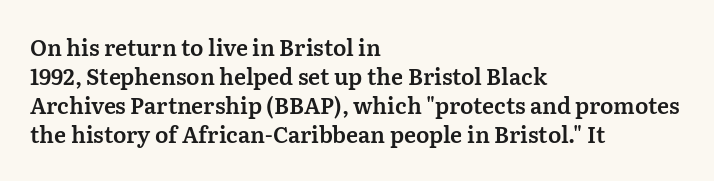
The image shows 22 px text type, upright; set left-aligned, normal line spacing (1.32x), normal letter spacing, not underlined.
